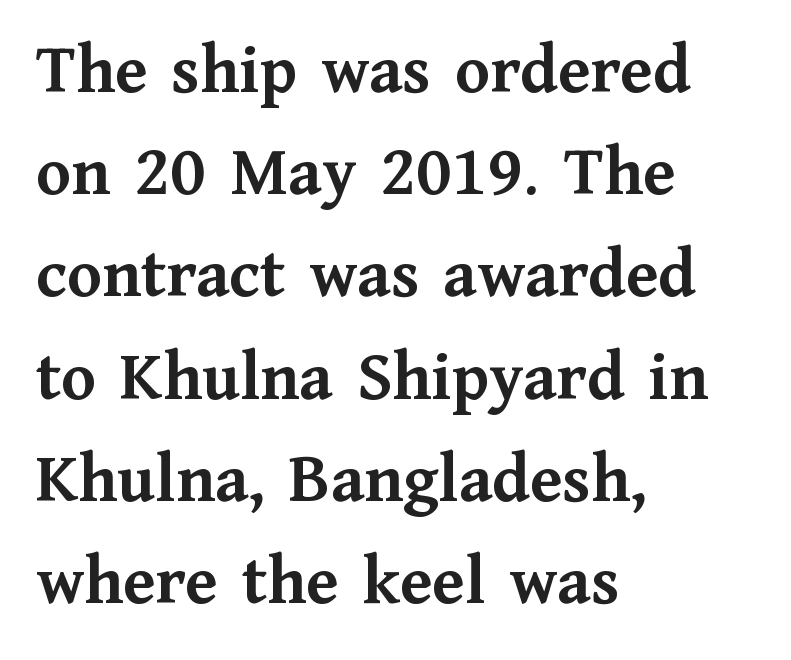
These lines are set flush left with a ragged right edge. Baseline-to-baseline distance is the conventional proportion of letter height. Standard letterfit; no display-style spreading of the glyphs. A typesetter would call this proportional, since set widths differ per character. The typeface chosen for these lines features serifs. These lines were composed using upright roman letters.
